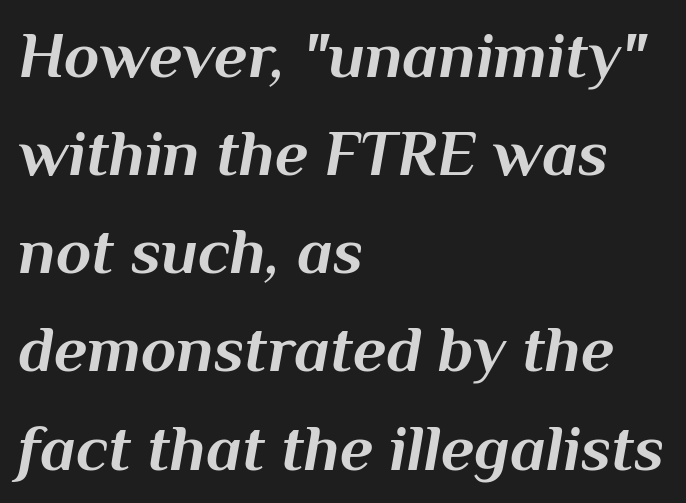
The image shows 65 px bold type, italic (leaning right); set left-aligned, normal line spacing (1.51x), normal letter spacing, not underlined; medium stroke contrast and a medium x-height.
